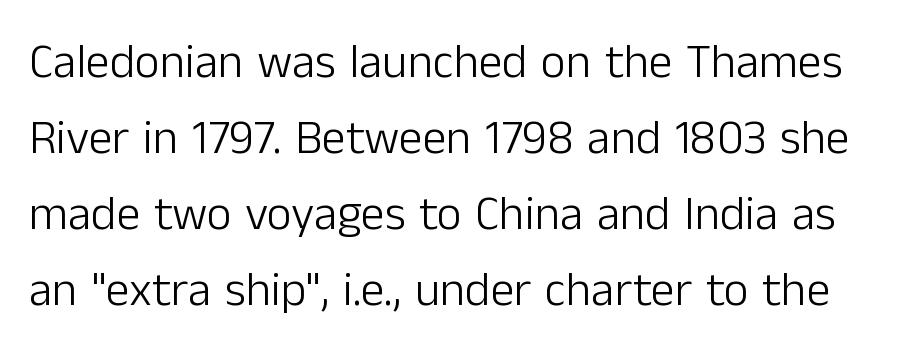
Q: Is the text bold? A: No.
Q: Is the text italic (slanted)? A: No, it is upright.
Q: Is the typeface a serif or a sans-serif typeface? A: Sans-serif.
Q: Is the text underlined? A: No.
Q: Is the spacing between letters normal or unusually wide? A: Normal.
Q: Is the spacing between lines tight, normal or loose? A: Normal.
Q: Width (condensed, normal, or wide)? A: Normal.
Q: Stroke contrast? A: Low.
Q: x-height? A: Medium.
Q: Monospaced? A: No.
